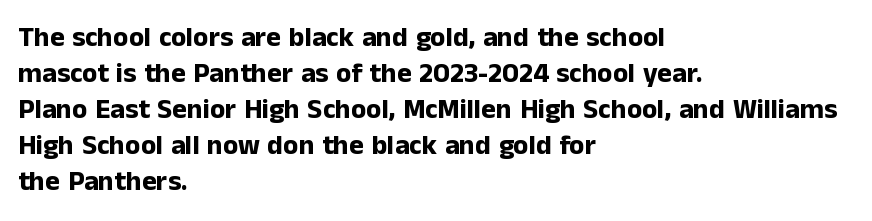
The image shows 28 px bold sans-serif type, upright; set left-aligned, normal line spacing (1.29x), normal letter spacing, not underlined; low stroke contrast and a medium x-height.
